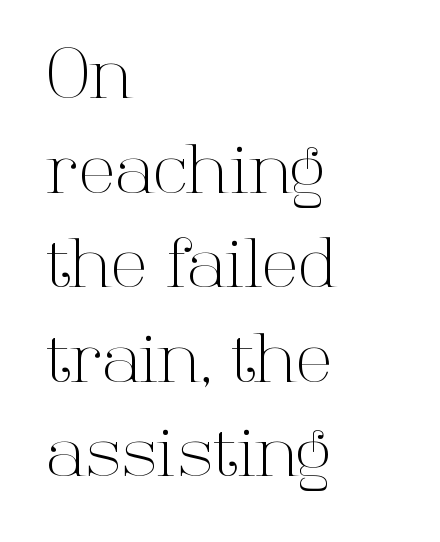
The font's upright variant was chosen for this text. Is this a fixed-width face? No — the glyphs have proportional, varying widths. Compared with typical body copy, the letter spacing here is the same. Does the copy run flush right? No — it runs flush left. The passage shown stacks its lines at a standard gap.
